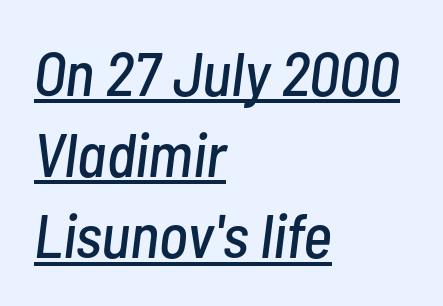
Each letter keeps its own natural width here, so spacing adapts to shape. This sample uses plain, unmodified letter spacing. The rendering uses a moderate line-height, typical for paragraphs. Check the space under the baseline: a stroke is drawn there. Posture: slanted.
